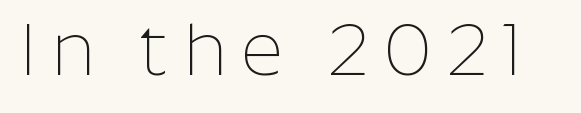
{"serif": "no", "italic": "no", "bold": "no", "weight": "thin", "width": "normal", "stroke_contrast": "low", "x_height": "medium", "monospaced": "no", "underline": "no", "glyph_px": 74}
